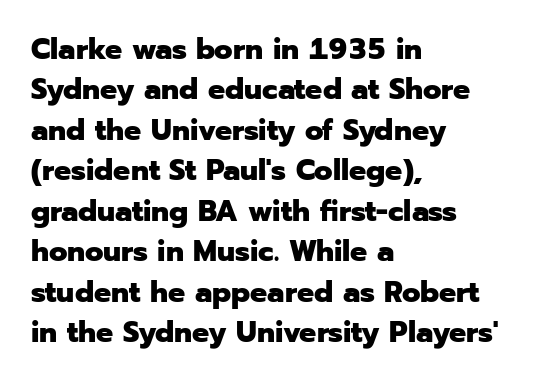
The image shows 30 px heavy sans-serif type, upright; set left-aligned, normal line spacing (1.35x), normal letter spacing, not underlined; low stroke contrast and a medium x-height.
